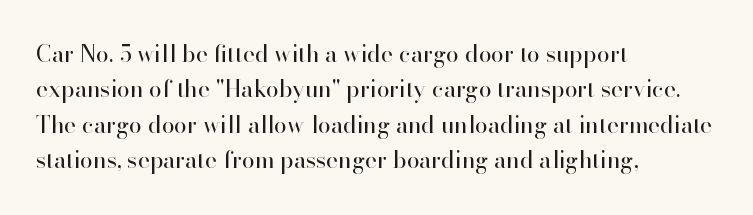
The face looks like a standard text weight, possibly lighter. Vertical strokes here are truly vertical. These lines keep a tight, regular rhythm from letter to letter. Leading matches the norm, producing a regular column. Left-aligned paragraph, ragged on the right. The space directly below the letters is spotless.
